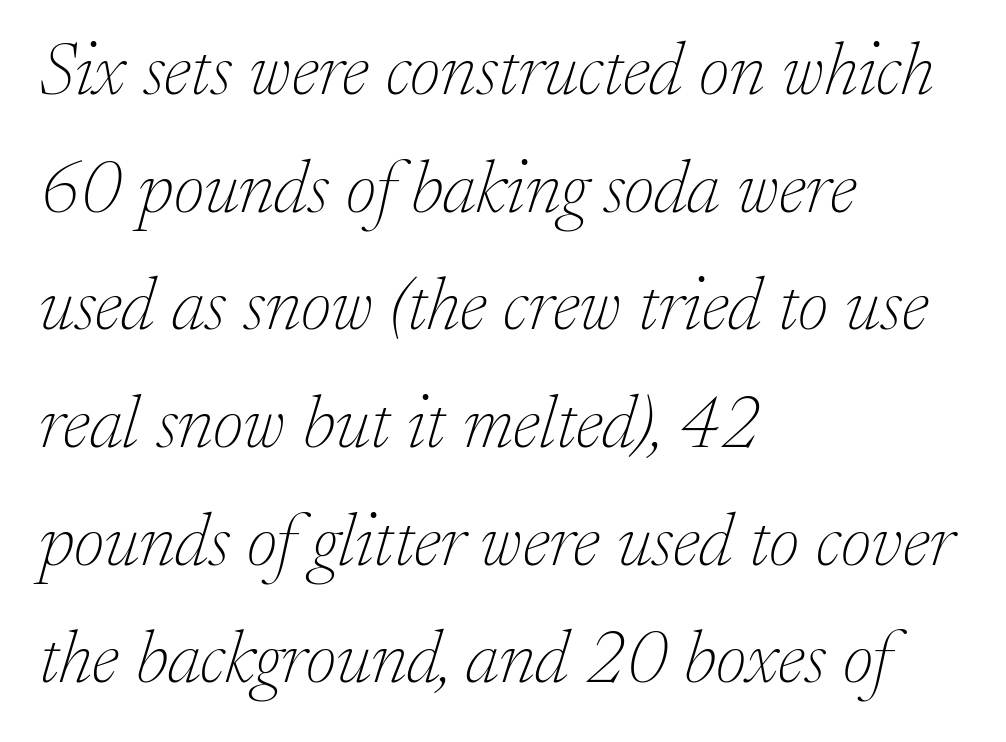
Q: Is the text bold? A: No.
Q: Is the text italic (slanted)? A: Yes, it leans right by about 17 degrees.
Q: Is the typeface a serif or a sans-serif typeface? A: Serif.
Q: Is the text underlined? A: No.
Q: How is the paragraph aligned? A: Left-aligned.
Q: Is the spacing between letters normal or unusually wide? A: Normal.
Q: Is the spacing between lines tight, normal or loose? A: Normal.
Q: Width (condensed, normal, or wide)? A: Normal.
Q: Stroke contrast? A: Low.
Q: x-height? A: Medium.
Q: Monospaced? A: No.
